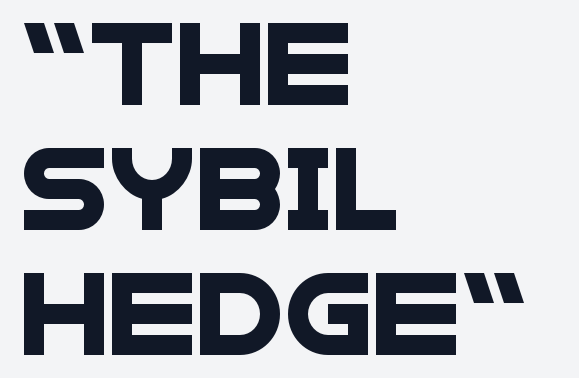
Q: Is the typeface a serif or a sans-serif typeface? A: Sans-serif.
Q: Is the text underlined? A: No.
Q: How is the paragraph aligned? A: Left-aligned.
Q: Is the spacing between letters normal or unusually wide? A: Normal.
Q: Is the spacing between lines tight, normal or loose? A: Normal.
Q: Width (condensed, normal, or wide)? A: Wide.
Q: Stroke contrast? A: Low.
Q: x-height? A: Large.
Q: Monospaced? A: No.
